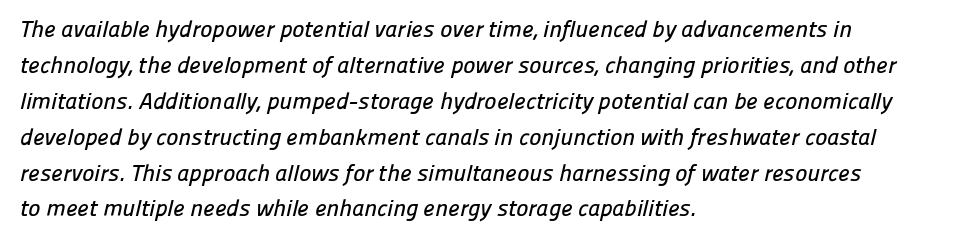
The lines sit at an ordinary, default distance from one another. The space beneath each line is pristine and unruled. These lines are set flush left with a ragged right edge. Does extra space separate the letters? No, they use regular spacing.
